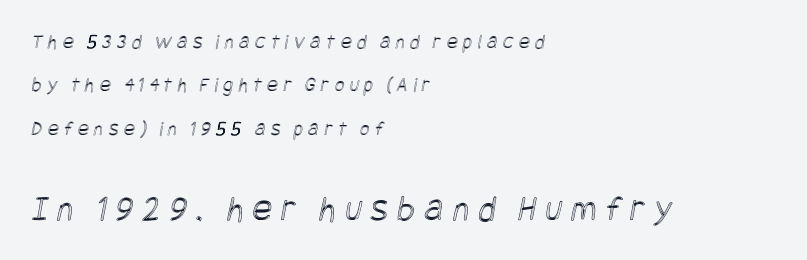
Q: Is the text underlined? A: No.
Q: How is the paragraph aligned? A: Left-aligned.
Q: Is the spacing between letters normal or unusually wide? A: Unusually wide.
Q: Is the spacing between lines tight, normal or loose? A: Loose.
Q: Which block of text is set in a larger size, the first (top) or the second (bottom)? A: The second (bottom) one.
Q: Width (condensed, normal, or wide)? A: Condensed.
Q: x-height? A: Large.
